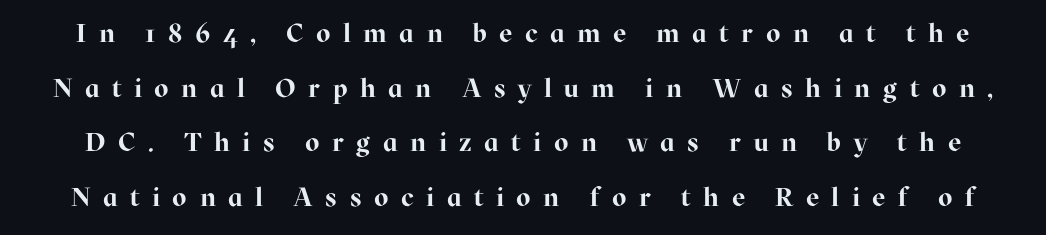
The image shows 26 px bold type, upright; set loose line spacing (2.1x), unusually wide letter spacing (+0.48 em), not underlined.
